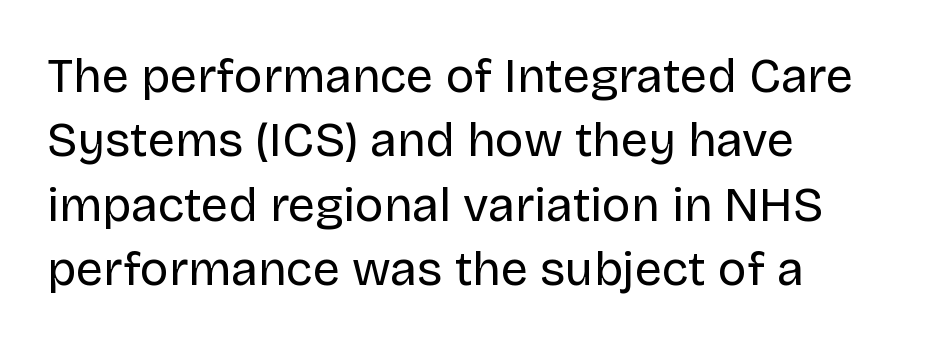
The image shows 48 px regular-weight sans-serif type, upright; set left-aligned, normal line spacing (1.34x), normal letter spacing, not underlined; low stroke contrast and a large x-height.
